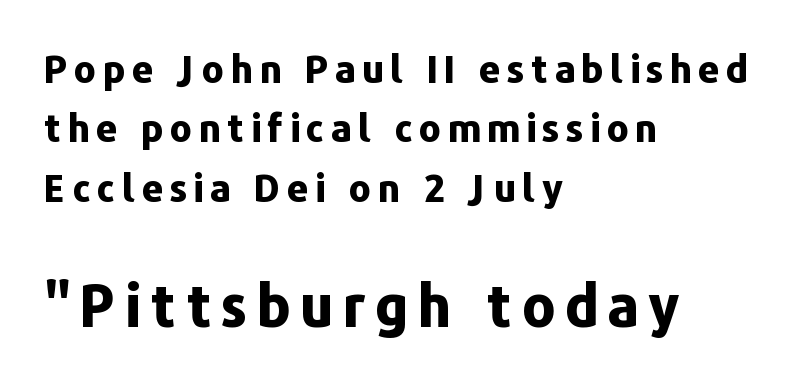
Stroke thickness is high; the sample reads as a true bold. Reading top to bottom, the characters get bigger at the block break. Each row of text sits above clean, open space. Each new line begins a customary step beneath the previous one.
